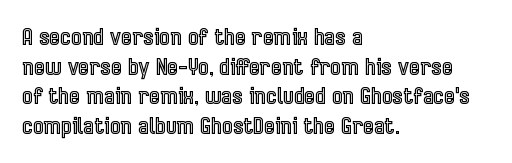
Descenders are the only things crossing below the line. A classic flush-left, rag-right setting is used for this passage. Upright lettering throughout. Quick note: interline space is typical. Letter spacing: default.
